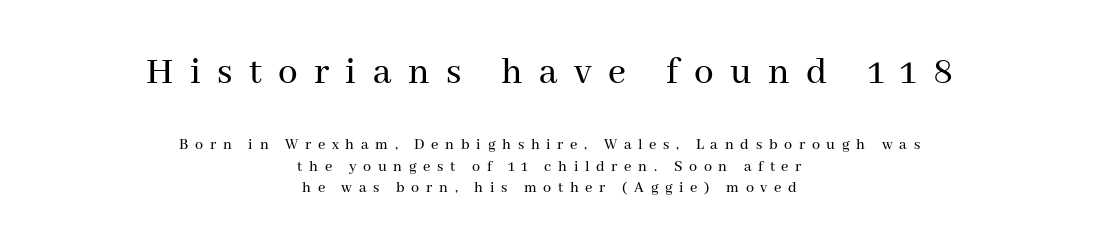
Q: Is the text italic (slanted)? A: No, it is upright.
Q: Is the typeface a serif or a sans-serif typeface? A: Serif.
Q: Is the text underlined? A: No.
Q: How is the paragraph aligned? A: Centered.
Q: Is the spacing between letters normal or unusually wide? A: Unusually wide.
Q: Is the spacing between lines tight, normal or loose? A: Normal.
Q: Which block of text is set in a larger size, the first (top) or the second (bottom)? A: The first (top) one.
Q: Width (condensed, normal, or wide)? A: Normal.
Q: Stroke contrast? A: Medium.
Q: x-height? A: Medium.
Q: Monospaced? A: No.
